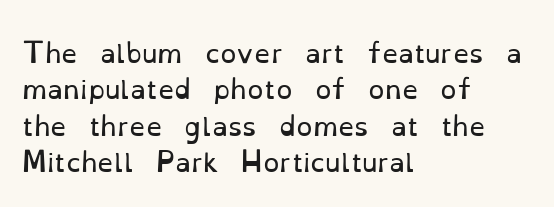
{"italic": "no", "bold": "no", "underline": "no", "align": "left", "line_spacing": "normal", "line_spacing_ratio": 1.4, "letter_spacing": "normal", "letter_spacing_em": 0.0, "glyph_px": 26}
